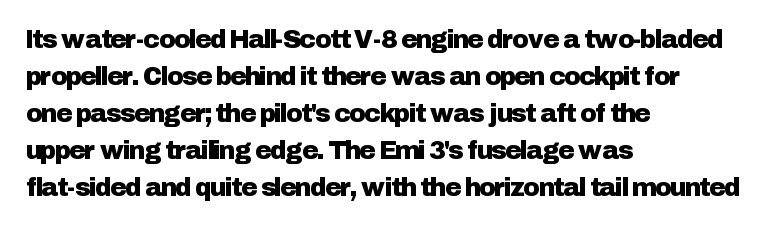
The space beneath each line is pristine and unruled. Compared with typical paragraphs, the rows here are spaced about the same. Notice how the passage keeps a crisp vertical edge on the left only. Short note: letters normally spaced.
